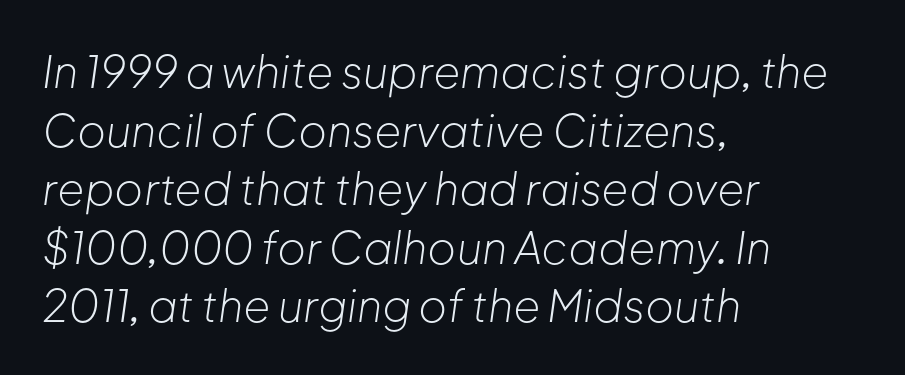
Interline gaps are of average width in this sample. These lines are rendered in a variable-pitch font. There's an unmistakable incline to the writing here. Heaviness? Minimal to ordinary, like unemphasized prose. A typesetter would call this zero additional tracking.
